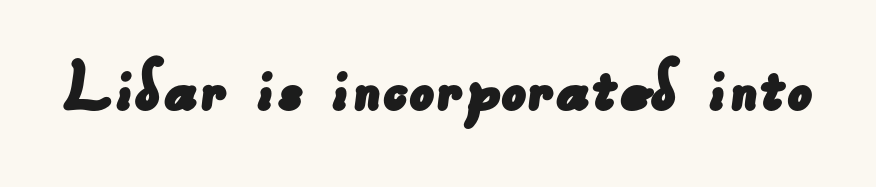
The image shows 80 px sans-serif type; set normal letter spacing, not underlined; low stroke contrast and a small x-height.
